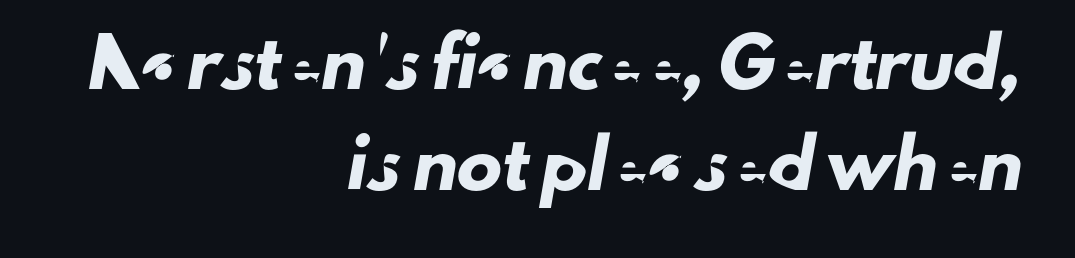
The image shows 45 px sans-serif type; set right-aligned, loose line spacing (2.25x), normal letter spacing, not underlined; low stroke contrast and a small x-height.
